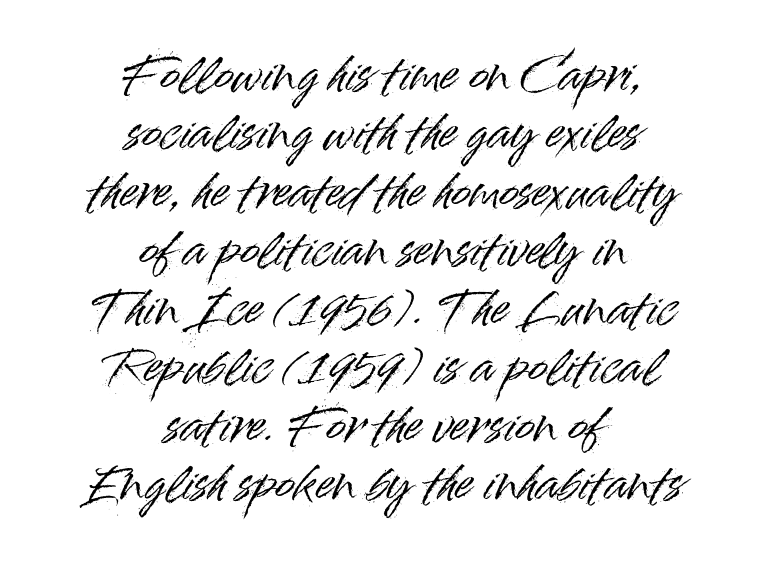
The image shows 46 px sans-serif type; set centered, normal line spacing (1.27x), normal letter spacing, not underlined; high stroke contrast and a small x-height.
